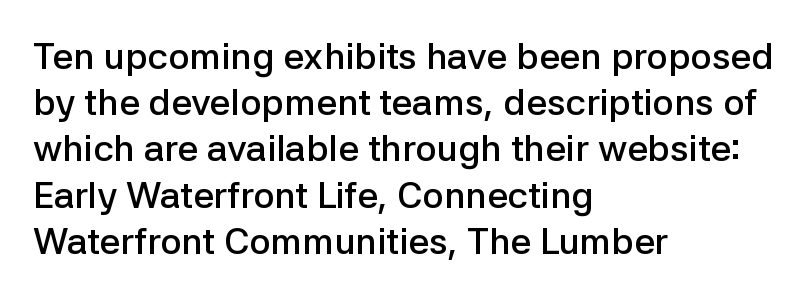
Q: Is the text bold? A: Semi-bold.
Q: Is the text italic (slanted)? A: No, it is upright.
Q: Is the typeface a serif or a sans-serif typeface? A: Sans-serif.
Q: Is the text underlined? A: No.
Q: How is the paragraph aligned? A: Left-aligned.
Q: Is the spacing between letters normal or unusually wide? A: Normal.
Q: Is the spacing between lines tight, normal or loose? A: Normal.
Q: Width (condensed, normal, or wide)? A: Normal.
Q: Stroke contrast? A: Low.
Q: x-height? A: Medium.
Q: Monospaced? A: No.
